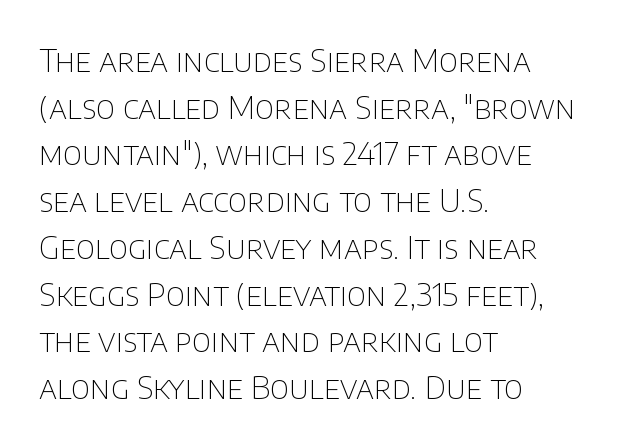
The image shows 32 px thin sans-serif type, upright; set left-aligned, normal line spacing (1.46x), normal letter spacing, not underlined; low stroke contrast and a large x-height.
